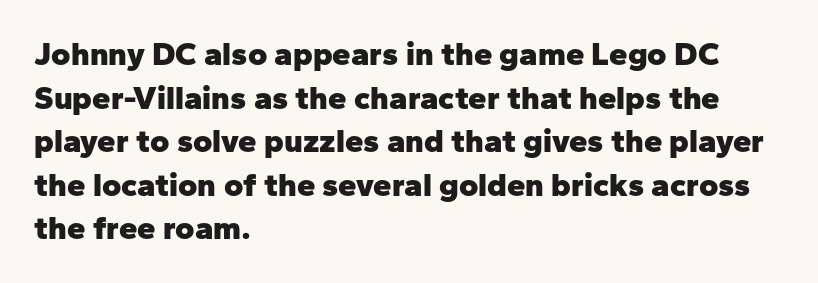
The image shows 33 px heavy sans-serif type, upright; set left-aligned, normal line spacing (1.32x), normal letter spacing, not underlined; low stroke contrast and a medium x-height.
